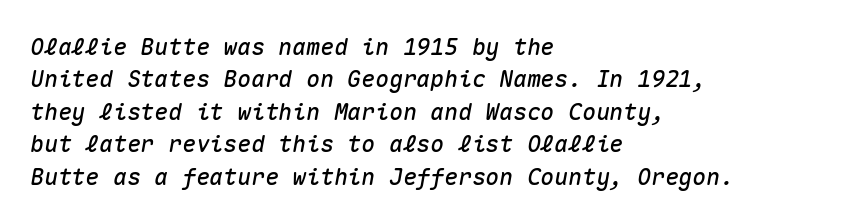
The image shows 23 px text type, italic (leaning right); set left-aligned, normal line spacing (1.41x), normal letter spacing, not underlined.
